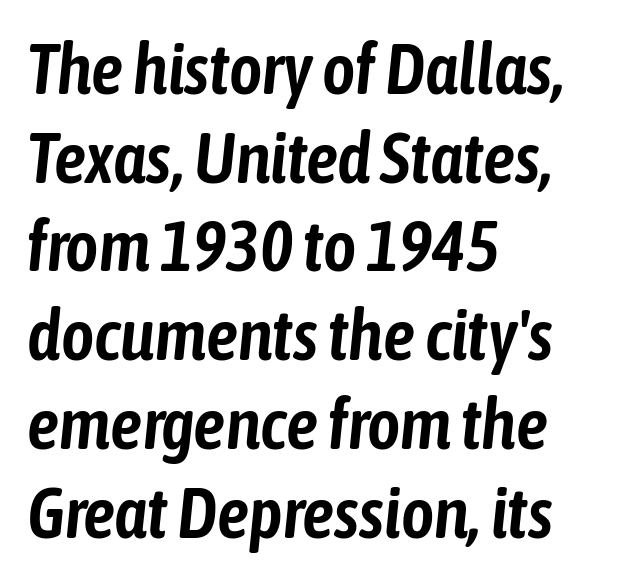
Q: Is the text italic (slanted)? A: Yes, it leans right by about 6 degrees.
Q: Is the text underlined? A: No.
Q: How is the paragraph aligned? A: Left-aligned.
Q: Is the spacing between letters normal or unusually wide? A: Normal.
Q: Is the spacing between lines tight, normal or loose? A: Normal.
Q: Width (condensed, normal, or wide)? A: Condensed.
Q: Stroke contrast? A: Low.
Q: x-height? A: Medium.
Q: Monospaced? A: No.
